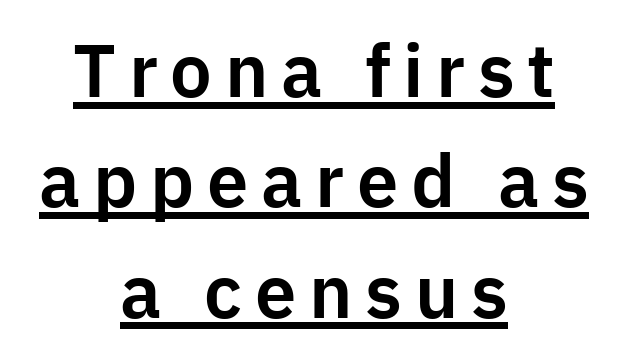
Line spacing here is normal. A typesetter would call this proportional, since set widths differ per character. This sample uses an upright cut, with every glyph sitting square on the baseline. The type family on display is of the sans-serif kind.
